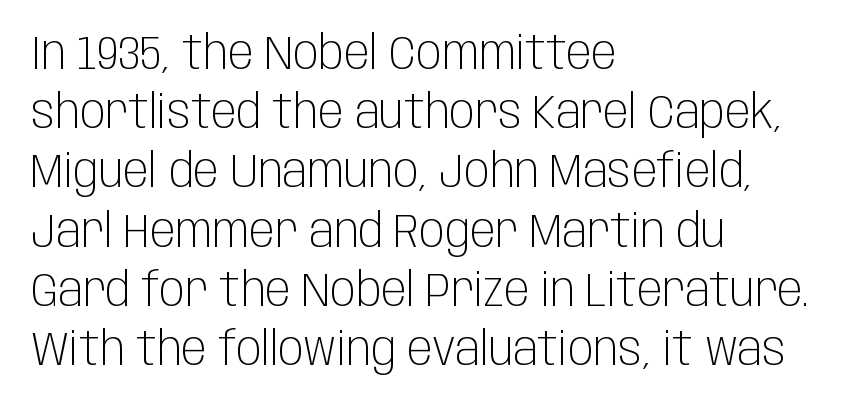
{"serif": "no", "italic": "no", "bold": "no", "weight": "light", "width": "condensed", "stroke_contrast": "low", "x_height": "large", "monospaced": "no", "underline": "no", "align": "left", "line_spacing": "normal", "line_spacing_ratio": 1.26, "letter_spacing": "normal", "letter_spacing_em": 0.0, "glyph_px": 47}
